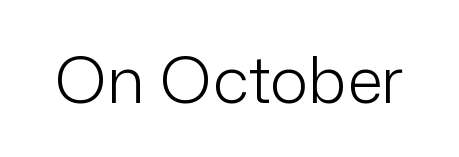
Q: Is the text bold? A: No.
Q: Is the text italic (slanted)? A: No, it is upright.
Q: Is the typeface a serif or a sans-serif typeface? A: Sans-serif.
Q: Is the text underlined? A: No.
Q: Is the spacing between letters normal or unusually wide? A: Normal.
Q: Width (condensed, normal, or wide)? A: Normal.
Q: Stroke contrast? A: Low.
Q: x-height? A: Medium.
Q: Monospaced? A: No.
